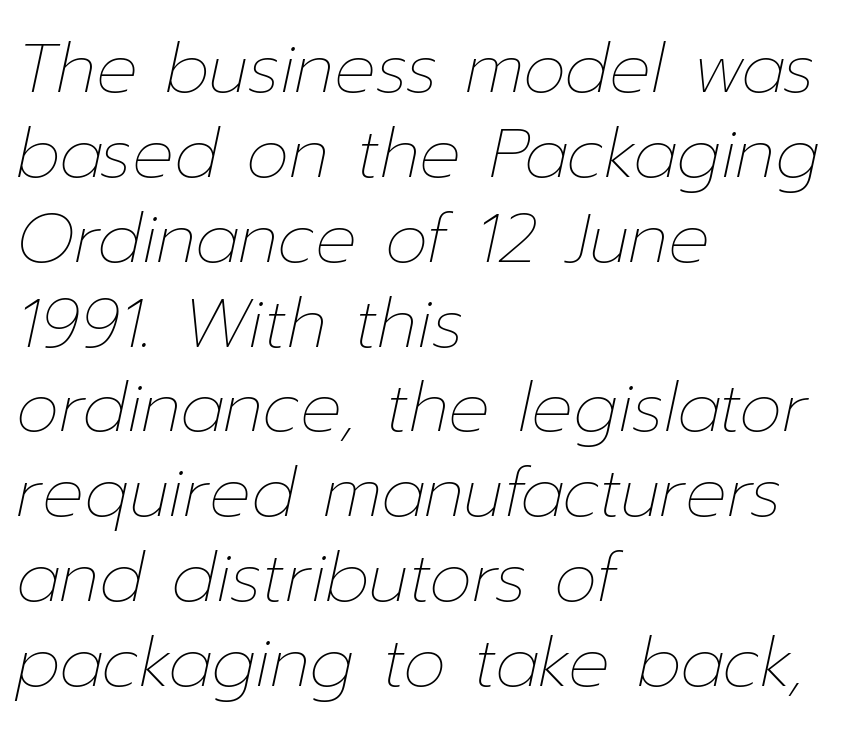
{"italic": "yes", "lean": "right", "slant_degrees": 12, "bold": "no", "weight": "thin", "width": "normal", "stroke_contrast": "low", "x_height": "medium", "monospaced": "no", "underline": "no", "align": "left", "line_spacing_ratio": 1.23, "letter_spacing": "normal", "letter_spacing_em": 0.0, "glyph_px": 69}
